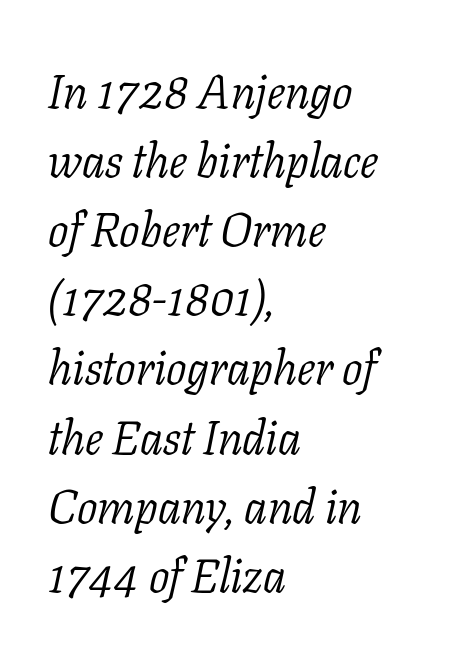
Q: Is the text bold? A: No.
Q: Is the text italic (slanted)? A: Yes, it leans right by about 11 degrees.
Q: Is the typeface a serif or a sans-serif typeface? A: Serif.
Q: Is the text underlined? A: No.
Q: How is the paragraph aligned? A: Left-aligned.
Q: Is the spacing between letters normal or unusually wide? A: Normal.
Q: Is the spacing between lines tight, normal or loose? A: Normal.
Q: Width (condensed, normal, or wide)? A: Normal.
Q: Stroke contrast? A: Low.
Q: x-height? A: Medium.
Q: Monospaced? A: No.
